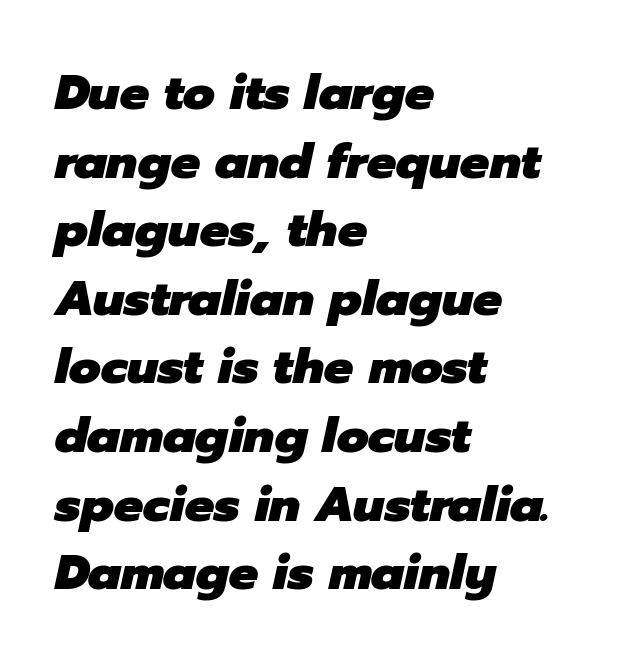
{"italic": "yes", "lean": "right", "slant_degrees": 12, "bold": "yes", "weight": "heavy", "width": "normal", "stroke_contrast": "low", "x_height": "medium", "monospaced": "no", "underline": "no", "align": "left", "line_spacing": "normal", "line_spacing_ratio": 1.4, "letter_spacing": "normal", "letter_spacing_em": 0.0, "glyph_px": 49}
